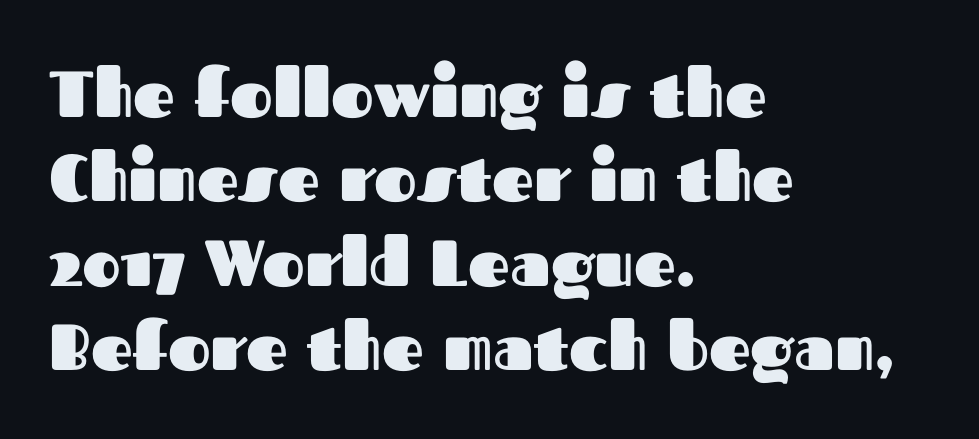
Words appear dense and cohesive because spacing is normal. Layout note: lines flush left. The rendering uses natural spacing where letterforms have individual widths. The letters carry no serifs — their stems end cleanly without finishing strokes. Heavy, bold letterforms.
